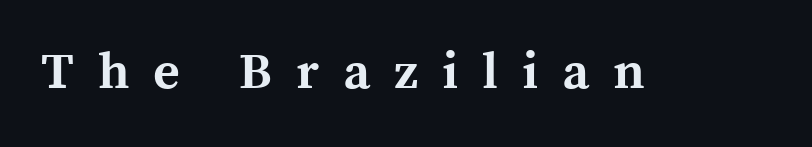
The image shows 51 px bold serif type, upright; set unusually wide letter spacing (+0.47 em), not underlined; a medium x-height.
